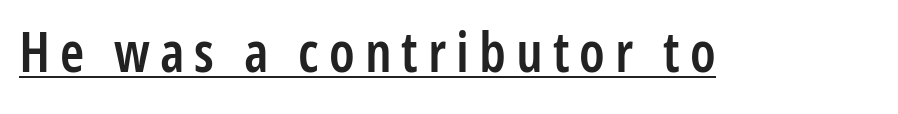
The image shows 55 px semibold, condensed sans-serif type, upright; set underlined; low stroke contrast and a medium x-height.
